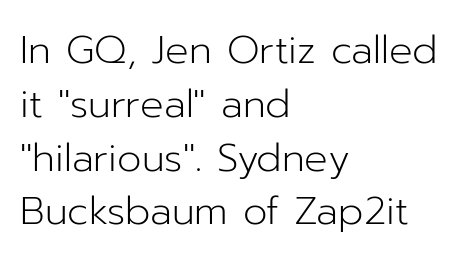
Tracking here is standard; glyphs follow each other at the usual distance. Bold? No — there's no thickening of the strokes. The gap between lines stays unmarked. These lines are rendered in a variable-pitch font.
